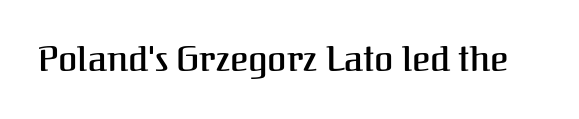
{"serif": "yes", "italic": "no", "width": "normal", "stroke_contrast": "medium", "x_height": "medium", "monospaced": "no", "underline": "no", "letter_spacing": "normal", "letter_spacing_em": 0.0, "glyph_px": 35}
